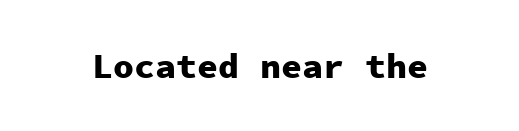
The text was rendered using a sans face with plain stroke endings. The strip under each line holds only bare page. The lettering stays uniformly vertical, giving the passage a roman look. In terms of weight, the rendering is a true, heavy bold. Every character here occupies the same horizontal width, giving the sample a typewriter-like rhythm.
